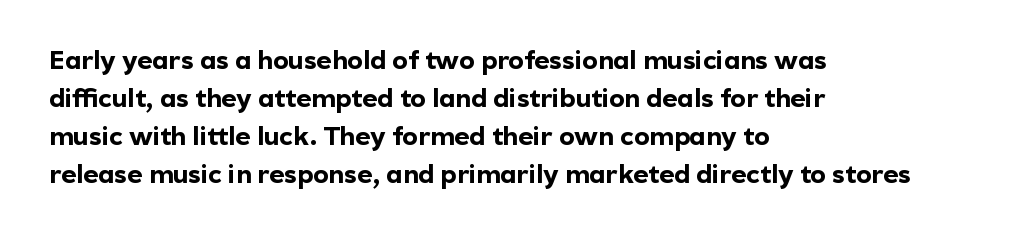
Horizontal alignment here is leftward, the default for most running prose. Nothing unusual about the tracking: characters are spaced as the font intends. Students, observe: this is what conventionally led text looks like. Does the lettering tilt? It doesn't — this is upright.
